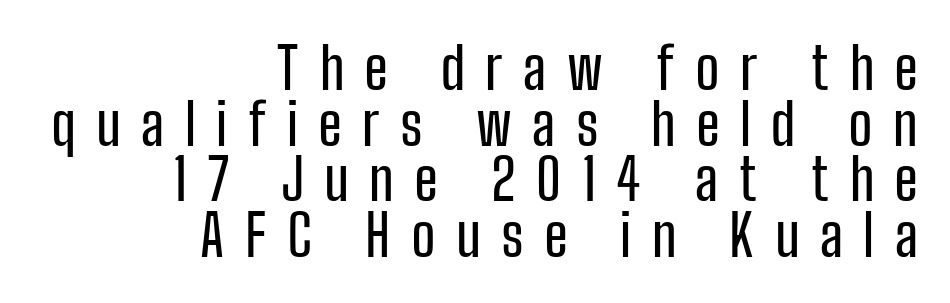
Q: Is the text italic (slanted)? A: No, it is upright.
Q: Is the typeface a serif or a sans-serif typeface? A: Sans-serif.
Q: Is the text underlined? A: No.
Q: How is the paragraph aligned? A: Right-aligned.
Q: Is the spacing between letters normal or unusually wide? A: Unusually wide.
Q: Is the spacing between lines tight, normal or loose? A: Tight.
Q: Width (condensed, normal, or wide)? A: Condensed.
Q: Stroke contrast? A: Low.
Q: x-height? A: Medium.
Q: Monospaced? A: No.
